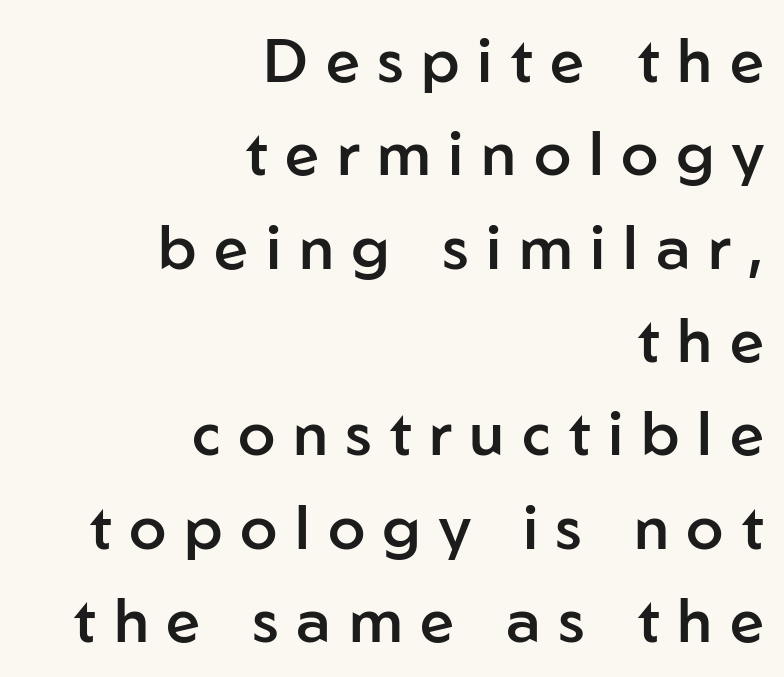
{"serif": "no", "italic": "no", "bold": "semi", "weight": "semibold", "width": "normal", "stroke_contrast": "low", "x_height": "medium", "monospaced": "no", "underline": "no", "align": "right", "line_spacing": "normal", "line_spacing_ratio": 1.53, "letter_spacing": "wide", "letter_spacing_em": 0.29, "glyph_px": 61}
